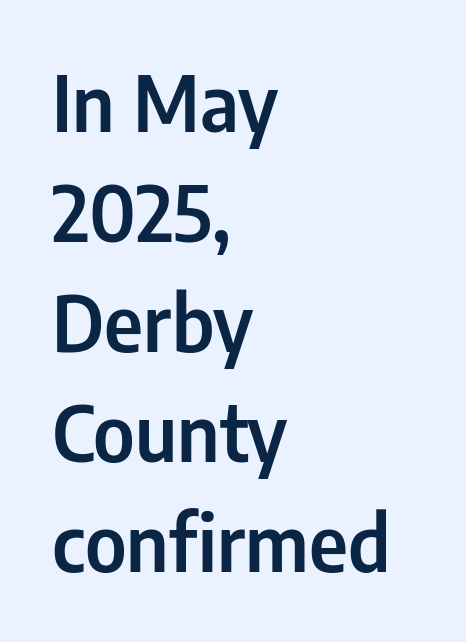
{"serif": "no", "italic": "no", "width": "condensed", "stroke_contrast": "low", "x_height": "medium", "monospaced": "no", "underline": "no", "align": "left", "line_spacing": "normal", "line_spacing_ratio": 1.43, "letter_spacing": "normal", "letter_spacing_em": 0.0, "glyph_px": 77}
